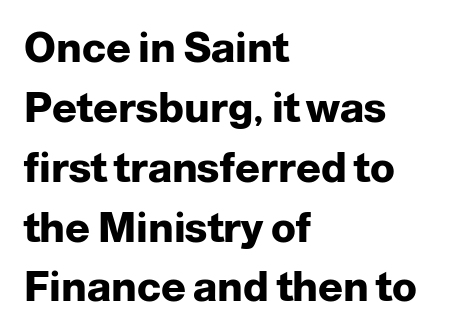
{"serif": "no", "italic": "no", "bold": "yes", "weight": "heavy", "width": "normal", "stroke_contrast": "low", "x_height": "medium", "monospaced": "no", "underline": "no", "align": "left", "line_spacing": "normal", "line_spacing_ratio": 1.46, "letter_spacing": "normal", "letter_spacing_em": 0.0, "glyph_px": 41}
